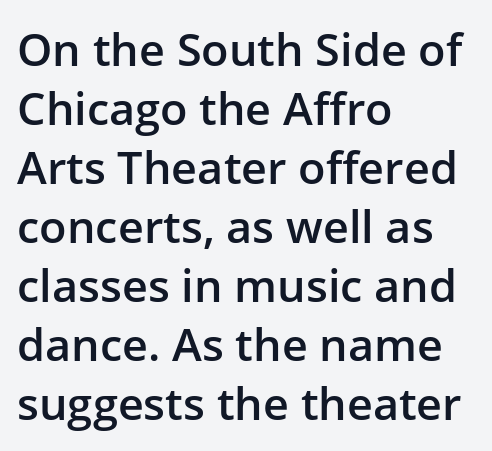
Q: Is the text bold? A: Semi-bold.
Q: Is the text italic (slanted)? A: No, it is upright.
Q: Is the typeface a serif or a sans-serif typeface? A: Sans-serif.
Q: Is the text underlined? A: No.
Q: How is the paragraph aligned? A: Left-aligned.
Q: Is the spacing between letters normal or unusually wide? A: Normal.
Q: Is the spacing between lines tight, normal or loose? A: Normal.
Q: Width (condensed, normal, or wide)? A: Normal.
Q: Stroke contrast? A: Low.
Q: x-height? A: Medium.
Q: Monospaced? A: No.
